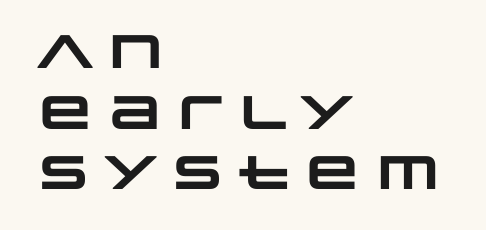
Evenly set lines give the paragraph a standard silhouette. Does the weight exceed regular? Yes, all the way to bold. Does extra space separate the letters? No, they use regular spacing. Check the space under the baseline: it is left empty.
